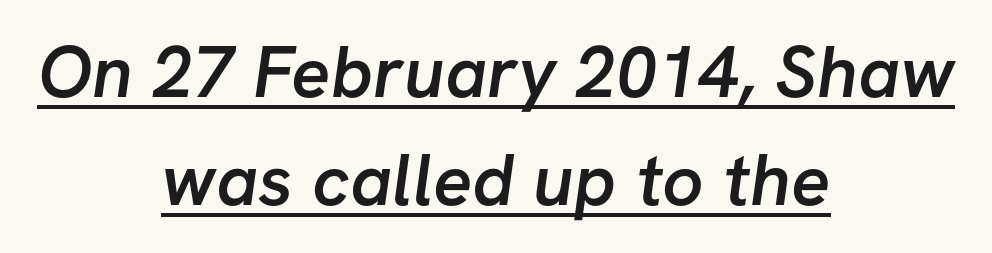
Q: Is the text bold? A: Semi-bold.
Q: Is the typeface a serif or a sans-serif typeface? A: Sans-serif.
Q: Is the text underlined? A: Yes.
Q: How is the paragraph aligned? A: Centered.
Q: Is the spacing between letters normal or unusually wide? A: Normal.
Q: Is the spacing between lines tight, normal or loose? A: Normal.
Q: Width (condensed, normal, or wide)? A: Normal.
Q: Stroke contrast? A: Low.
Q: x-height? A: Medium.
Q: Monospaced? A: No.
